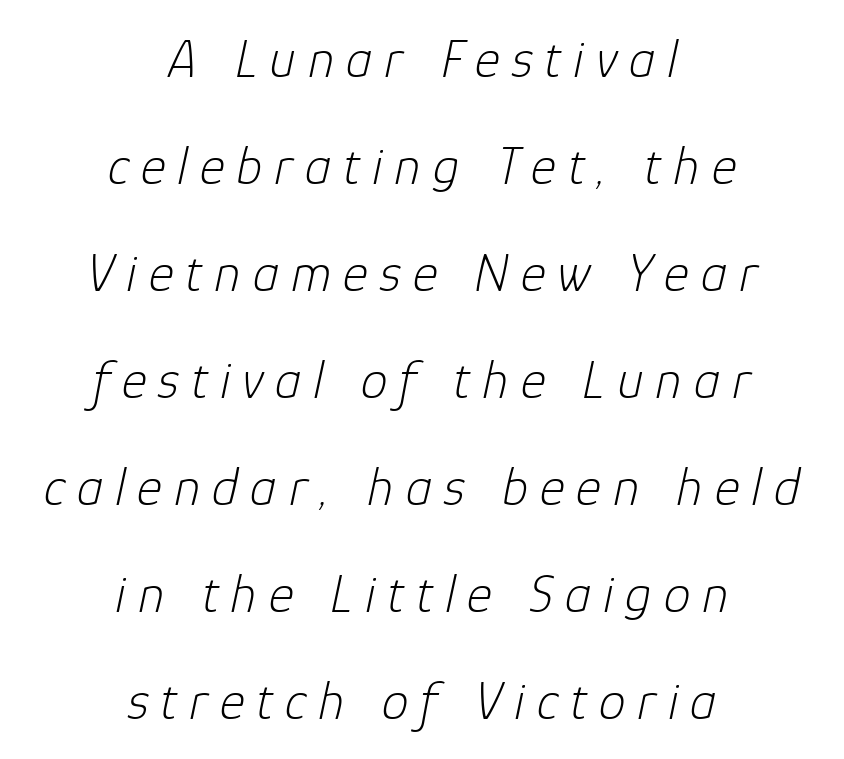
Q: Is the text bold? A: No.
Q: Is the text italic (slanted)? A: Yes, it leans right by about 12 degrees.
Q: Is the text underlined? A: No.
Q: How is the paragraph aligned? A: Centered.
Q: Is the spacing between letters normal or unusually wide? A: Unusually wide.
Q: Is the spacing between lines tight, normal or loose? A: Loose.
Q: Width (condensed, normal, or wide)? A: Normal.
Q: Stroke contrast? A: Low.
Q: x-height? A: Medium.
Q: Monospaced? A: No.
